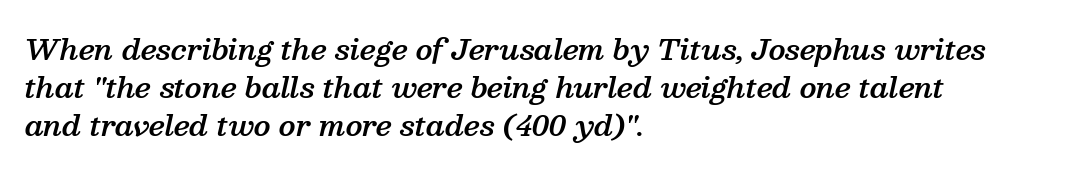
{"serif": "yes", "italic": "yes", "lean": "right", "slant_degrees": 13, "bold": "semi", "weight": "semibold", "width": "normal", "stroke_contrast": "medium", "x_height": "medium", "monospaced": "no", "underline": "no", "align": "left", "line_spacing": "normal", "line_spacing_ratio": 1.36, "letter_spacing": "normal", "letter_spacing_em": 0.0, "glyph_px": 28}
